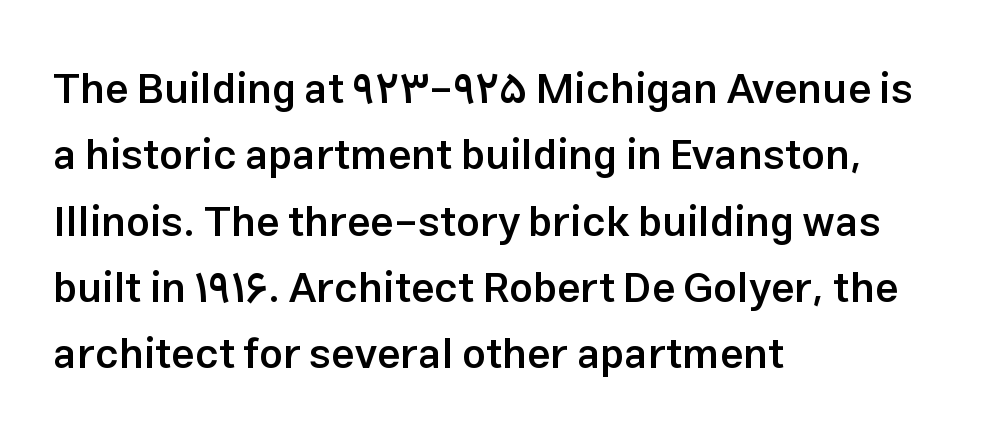
Nope, not italic — everything's standing straight. This is the in-between weight designers call semibold or demi. Character widths vary here, with narrow letters taking less room than wide ones. The paragraph has a hard left edge and a soft right edge. The vertical gap from one line to the next is medium.
